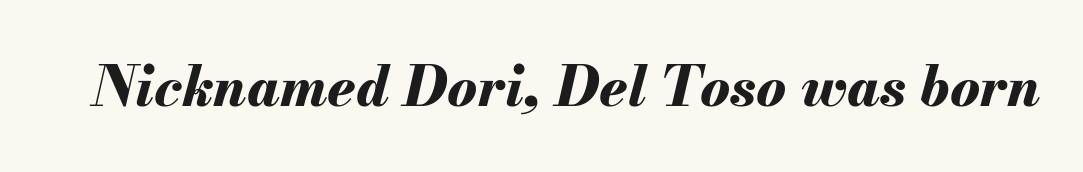
{"italic": "yes", "lean": "right", "slant_degrees": 13, "bold": "yes", "weight": "bold", "width": "normal", "stroke_contrast": "medium", "x_height": "small", "monospaced": "no", "underline": "no", "letter_spacing": "normal", "letter_spacing_em": 0.0, "glyph_px": 56}
